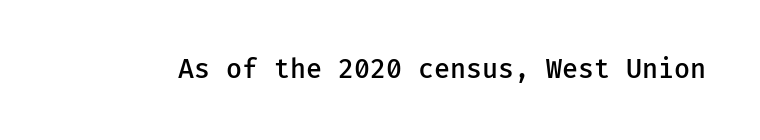
Ascenders rise straight up at ninety degrees. The typesetting leans somewhat heavy: a semibold. Observe the ordinary spacing: letters are neighbours, not strangers. Only glyphs here, with clear space below each row.
